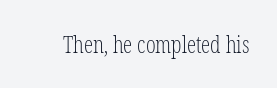
Q: Is the text bold? A: No.
Q: Is the text italic (slanted)? A: No, it is upright.
Q: Is the text underlined? A: No.
Q: Is the spacing between letters normal or unusually wide? A: Normal.
